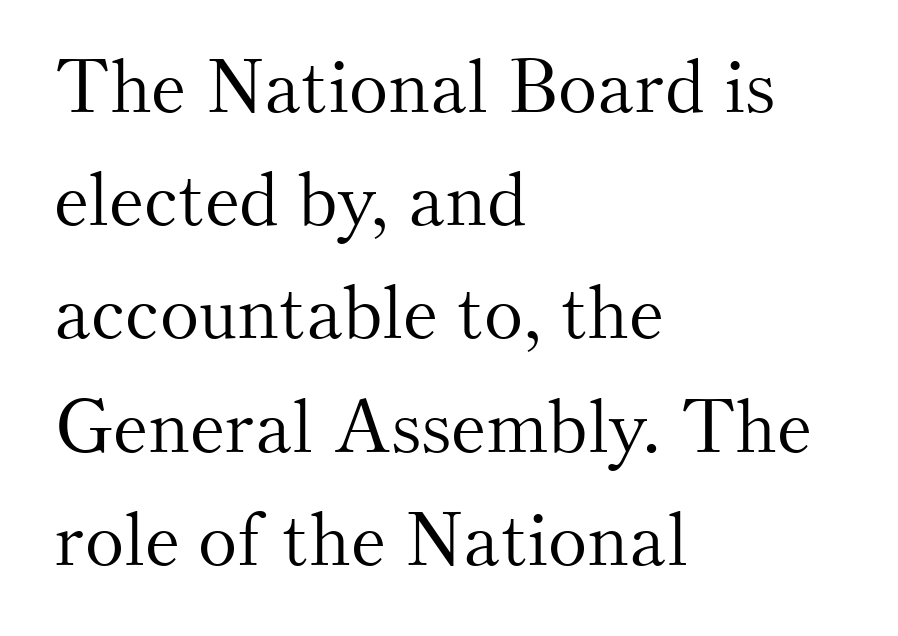
Each stroke keeps to a modest, everyday thickness or less. Here the designer chose a conventional face with non-uniform glyph widths. The glyphs in this specimen are seriffed. Vertical strokes here are truly vertical. Honestly, the row spacing looks completely unremarkable. The gap between lines stays unmarked.
